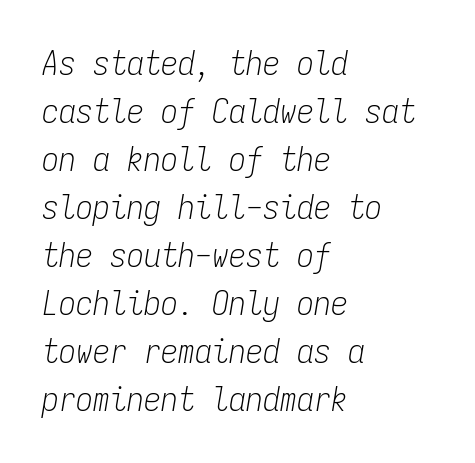
The image shows 34 px light, condensed type, italic (leaning right), monospaced; set left-aligned, normal line spacing (1.41x), normal letter spacing, not underlined; low stroke contrast and a medium x-height.
